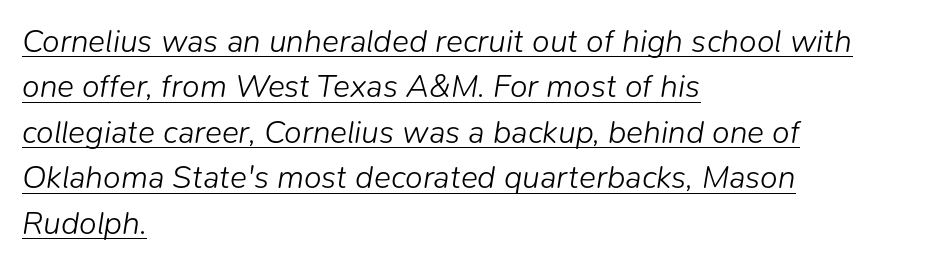
{"italic": "yes", "lean": "right", "slant_degrees": 9, "bold": "no", "weight": "light", "width": "normal", "stroke_contrast": "low", "x_height": "medium", "monospaced": "no", "underline": "yes", "align": "left", "line_spacing": "normal", "line_spacing_ratio": 1.42, "letter_spacing": "normal", "letter_spacing_em": 0.0, "glyph_px": 32}
